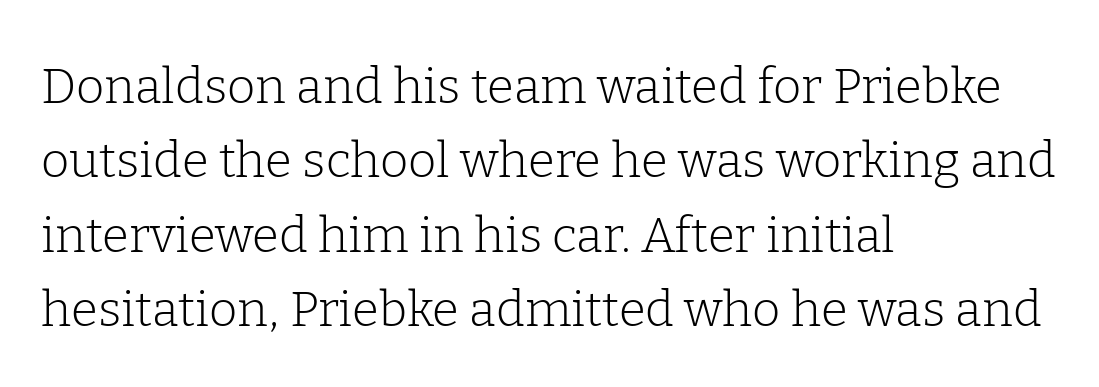
Q: Is the text bold? A: No.
Q: Is the text italic (slanted)? A: No, it is upright.
Q: Is the typeface a serif or a sans-serif typeface? A: Serif.
Q: Is the text underlined? A: No.
Q: How is the paragraph aligned? A: Left-aligned.
Q: Is the spacing between letters normal or unusually wide? A: Normal.
Q: Is the spacing between lines tight, normal or loose? A: Normal.
Q: Width (condensed, normal, or wide)? A: Normal.
Q: Stroke contrast? A: Low.
Q: x-height? A: Medium.
Q: Monospaced? A: No.
